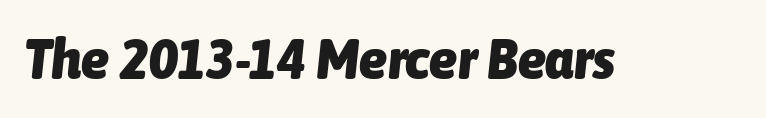
The image shows 57 px heavy, condensed type, italic (leaning right); set normal letter spacing, not underlined; low stroke contrast and a medium x-height.
